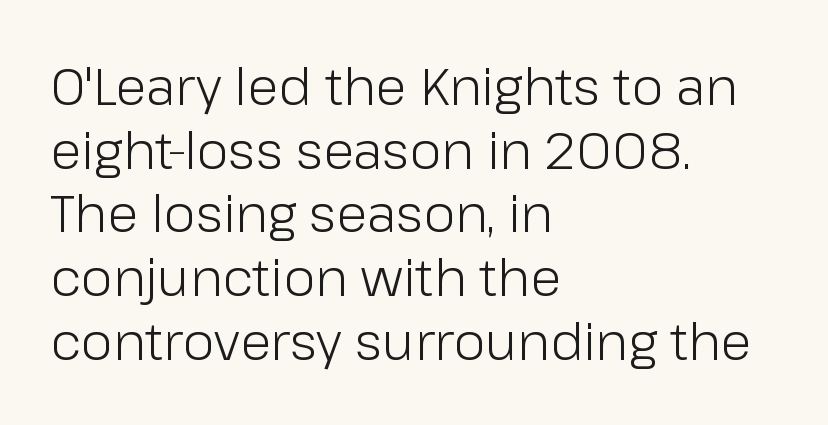
{"serif": "no", "italic": "no", "bold": "no", "weight": "light", "width": "normal", "stroke_contrast": "low", "x_height": "medium", "monospaced": "no", "underline": "no", "align": "left", "line_spacing": "normal", "line_spacing_ratio": 1.25, "letter_spacing": "normal", "letter_spacing_em": 0.0, "glyph_px": 51}
